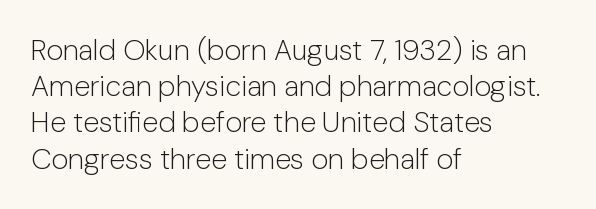
{"serif": "no", "italic": "no", "bold": "no", "weight": "light", "width": "normal", "stroke_contrast": "low", "x_height": "medium", "monospaced": "no", "underline": "no", "align": "left", "line_spacing": "normal", "line_spacing_ratio": 1.25, "letter_spacing": "normal", "letter_spacing_em": 0.0, "glyph_px": 29}
